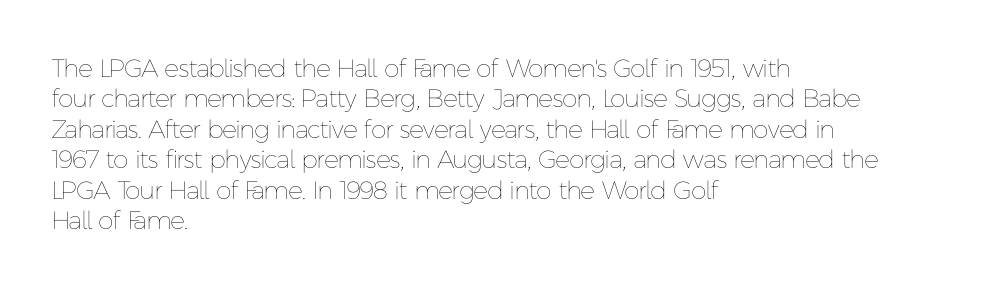
The image shows 25 px text type, upright; set left-aligned, line spacing 1.22x, normal letter spacing, not underlined.
